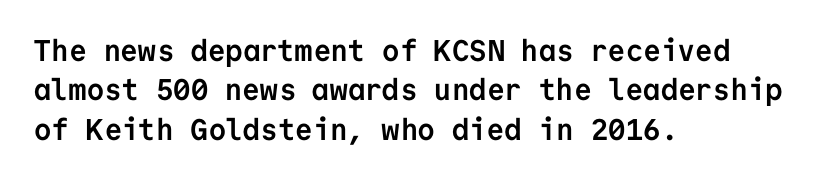
The space directly below the letters is spotless. How are the letters spaced? Ordinarily, with no added tracking. Which margin do the lines hug? The left one — the right edge is uneven. This block has exactly the height ordinary leading produces.
